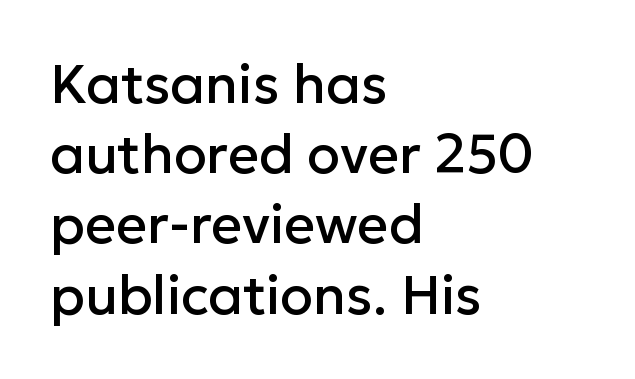
{"serif": "no", "italic": "no", "width": "normal", "stroke_contrast": "low", "x_height": "medium", "monospaced": "no", "underline": "no", "align": "left", "line_spacing": "normal", "line_spacing_ratio": 1.3, "letter_spacing": "normal", "letter_spacing_em": 0.0, "glyph_px": 54}
